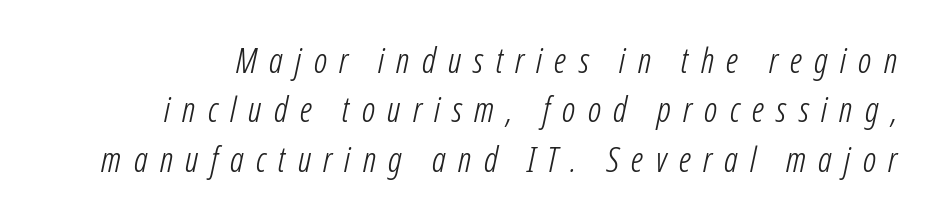
Q: Is the text bold? A: No.
Q: Is the typeface a serif or a sans-serif typeface? A: Sans-serif.
Q: Is the text underlined? A: No.
Q: Is the spacing between letters normal or unusually wide? A: Unusually wide.
Q: Is the spacing between lines tight, normal or loose? A: Normal.
Q: Width (condensed, normal, or wide)? A: Condensed.
Q: Stroke contrast? A: Low.
Q: x-height? A: Medium.
Q: Monospaced? A: No.
